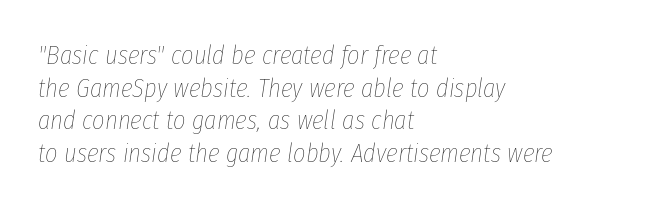
Only glyphs here, with clear space below each row. Italic? Definitely — the glyphs are oblique. Is the type heavy? It reads as light-to-regular instead. What stands out about the letter spacing? Nothing — it is the standard amount. The typesetter chose a ragged-right arrangement here.
